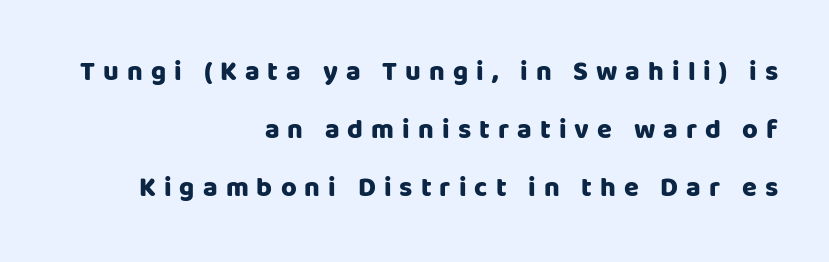
The image shows 27 px bold type, upright; set right-aligned, loose line spacing (2.14x), unusually wide letter spacing (+0.3 em), not underlined.
